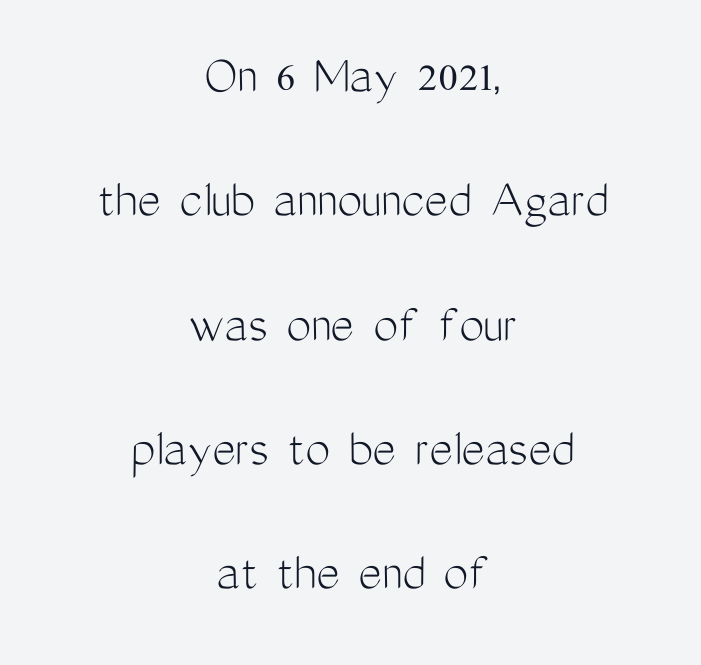
Compared with typical body copy, the letter spacing here is the same. The lines in this sample share a center point and differ in where they start and stop. Varying glyph widths throughout — classic text-font behaviour. Designer's note — italics off, roman on. Bold? No — there's no thickening of the strokes.
